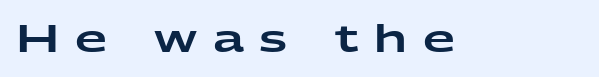
Bare-footed words on every line. Spacing between characters has been opened up far beyond the box default. Looks like regular typesetting: each glyph gets only the width it needs. The type sits square on the baseline with zero lean.
